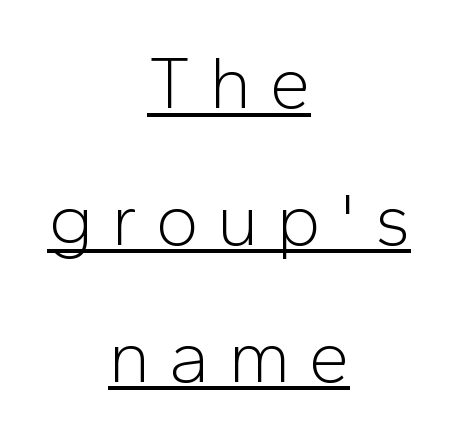
{"serif": "no", "italic": "no", "bold": "no", "weight": "light", "width": "normal", "stroke_contrast": "low", "x_height": "medium", "monospaced": "no", "underline": "yes", "align": "center", "line_spacing_ratio": 1.85, "letter_spacing": "wide", "letter_spacing_em": 0.24, "glyph_px": 74}
